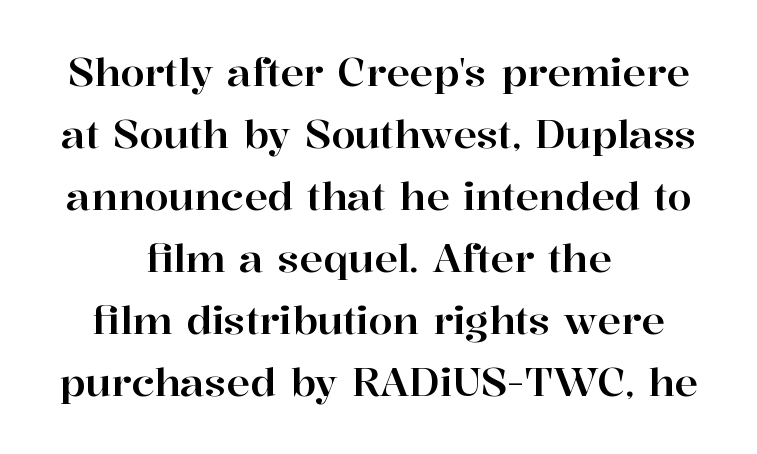
{"serif": "yes", "italic": "no", "width": "normal", "stroke_contrast": "high", "x_height": "medium", "monospaced": "no", "underline": "no", "align": "center", "line_spacing": "normal", "line_spacing_ratio": 1.59, "letter_spacing": "normal", "letter_spacing_em": 0.0, "glyph_px": 39}
